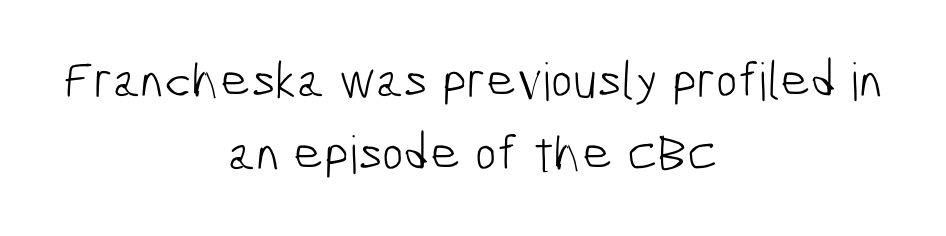
{"serif": "no", "bold": "no", "weight": "light", "width": "condensed", "stroke_contrast": "low", "x_height": "medium", "monospaced": "no", "underline": "no", "align": "center", "line_spacing": "normal", "line_spacing_ratio": 1.4, "letter_spacing": "normal", "letter_spacing_em": 0.0, "glyph_px": 52}
